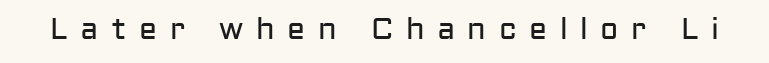
Think of a printed novel: that variable character pitch is what you see here. Ink coverage per letter is moderate at most. These lines have a slow, spaced-out rhythm from letter to letter. The type family on display is of the sans-serif kind. Words float on clear page, feet unadorned.
